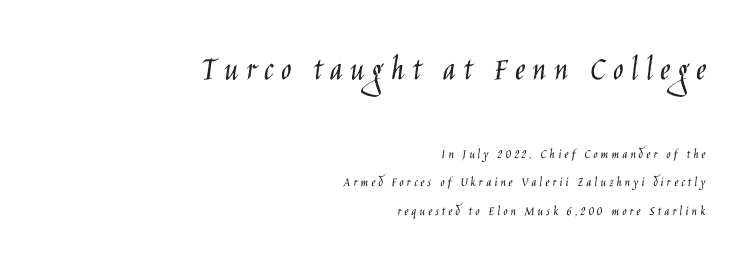
Q: Is the text bold? A: No.
Q: Is the text italic (slanted)? A: Yes.
Q: Is the typeface a serif or a sans-serif typeface? A: Sans-serif.
Q: Is the text underlined? A: No.
Q: How is the paragraph aligned? A: Right-aligned.
Q: Is the spacing between letters normal or unusually wide? A: Unusually wide.
Q: Is the spacing between lines tight, normal or loose? A: Loose.
Q: Which block of text is set in a larger size, the first (top) or the second (bottom)? A: The first (top) one.
Q: Width (condensed, normal, or wide)? A: Condensed.
Q: Stroke contrast? A: Low.
Q: x-height? A: Large.
Q: Monospaced? A: No.
